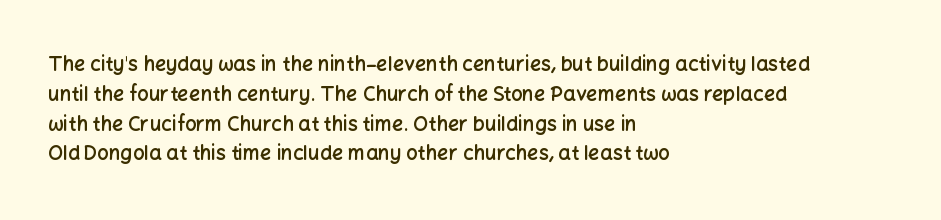
The image shows 20 px text type, upright; set left-aligned, normal line spacing (1.49x), normal letter spacing, not underlined.
